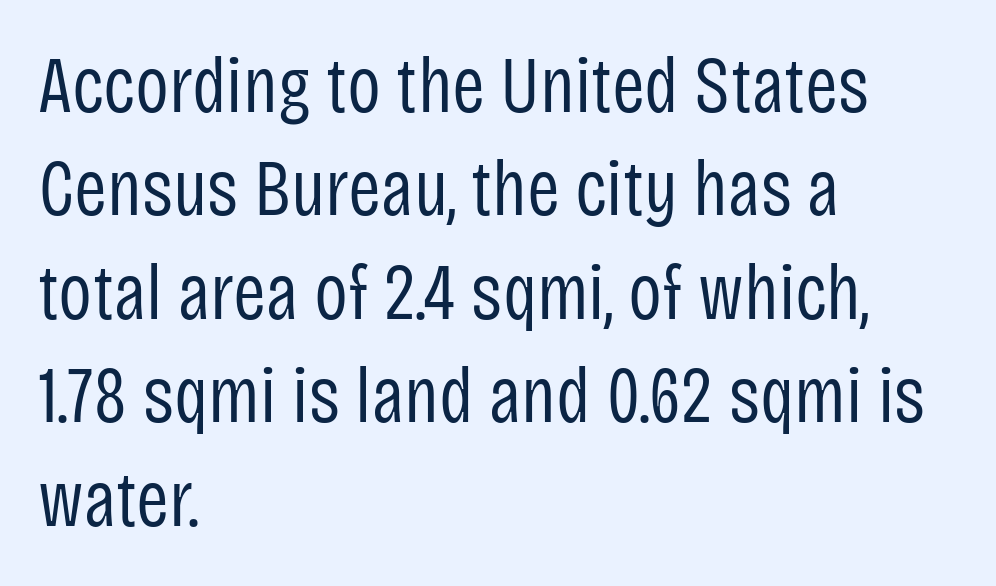
Q: Is the text bold? A: No.
Q: Is the text italic (slanted)? A: No, it is upright.
Q: Is the typeface a serif or a sans-serif typeface? A: Sans-serif.
Q: Is the text underlined? A: No.
Q: How is the paragraph aligned? A: Left-aligned.
Q: Is the spacing between letters normal or unusually wide? A: Normal.
Q: Is the spacing between lines tight, normal or loose? A: Normal.
Q: Width (condensed, normal, or wide)? A: Condensed.
Q: Stroke contrast? A: Low.
Q: x-height? A: Large.
Q: Monospaced? A: No.
